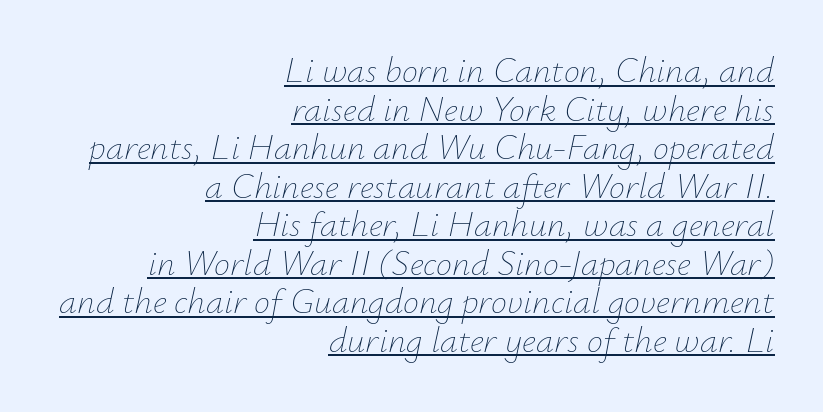
{"italic": "yes", "lean": "right", "slant_degrees": 12, "bold": "no", "weight": "thin", "width": "normal", "stroke_contrast": "low", "x_height": "small", "monospaced": "no", "underline": "yes", "align": "right", "line_spacing": "tight", "line_spacing_ratio": 1.07, "letter_spacing": "normal", "letter_spacing_em": 0.0, "glyph_px": 36}
